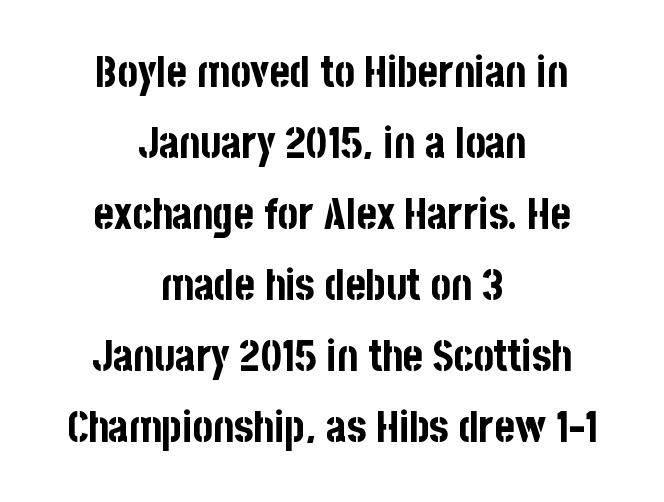
{"serif": "no", "italic": "no", "bold": "yes", "weight": "bold", "width": "condensed", "stroke_contrast": "low", "x_height": "large", "monospaced": "no", "underline": "no", "align": "center", "line_spacing": "normal", "line_spacing_ratio": 1.65, "letter_spacing": "normal", "letter_spacing_em": 0.0, "glyph_px": 43}
